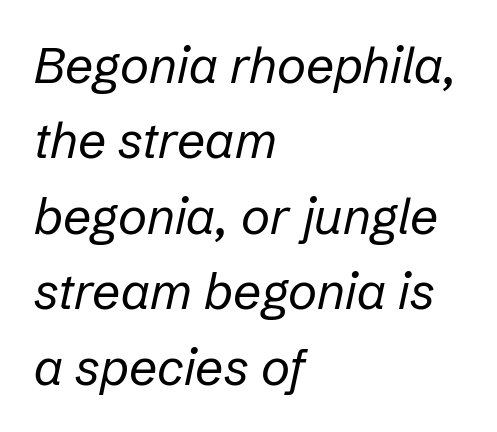
This block has exactly the height ordinary leading produces. Horizontal alignment here is leftward, the default for most running prose. You could not count columns in this text — the font is proportionally spaced. The face used here has a pronounced slope to its letters. The passage shown has conventional tracking throughout.
